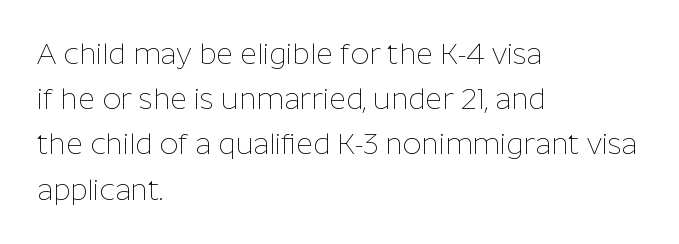
The image shows 29 px thin sans-serif type, upright; set left-aligned, normal line spacing (1.56x), normal letter spacing, not underlined; low stroke contrast and a medium x-height.
